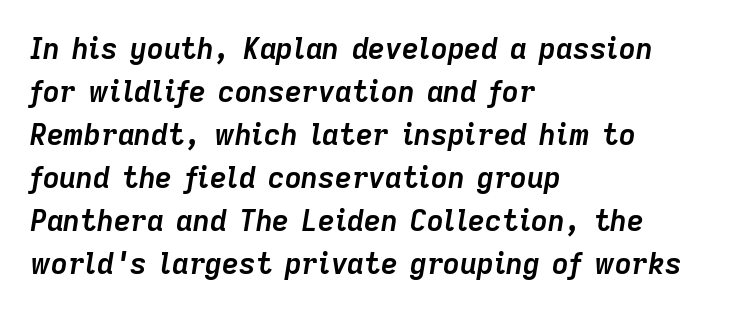
{"italic": "yes", "lean": "right", "slant_degrees": 9, "bold": "yes", "weight": "semibold", "width": "normal", "stroke_contrast": "low", "x_height": "medium", "monospaced": "no", "underline": "no", "align": "left", "line_spacing": "normal", "line_spacing_ratio": 1.48, "letter_spacing": "normal", "letter_spacing_em": 0.0, "glyph_px": 29}
